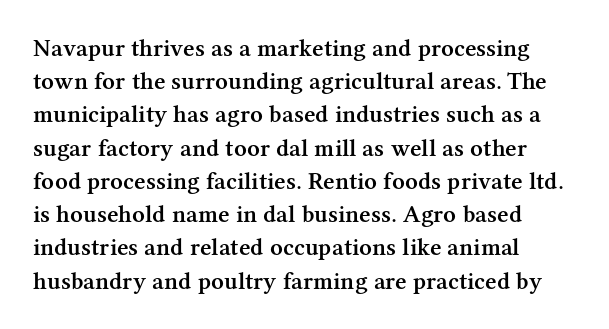
{"italic": "no", "bold": "semi", "underline": "no", "align": "left", "line_spacing": "normal", "line_spacing_ratio": 1.33, "letter_spacing": "normal", "letter_spacing_em": 0.0, "glyph_px": 25}
